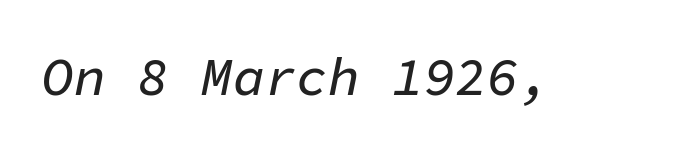
Has an underline been added? It has not. The gaps between neighbouring characters are ordinary and unremarkable. Here the designer chose a console-style face with uniform glyph widths. Characters are canted at an angle relative to the baseline's perpendicular.
